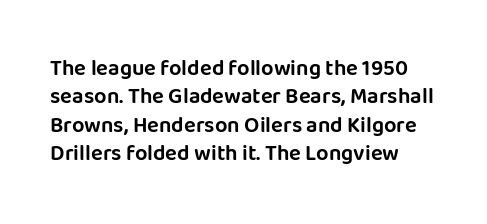
Q: Is the text italic (slanted)? A: No, it is upright.
Q: Is the text underlined? A: No.
Q: Is the spacing between letters normal or unusually wide? A: Normal.
Q: Is the spacing between lines tight, normal or loose? A: Normal.
